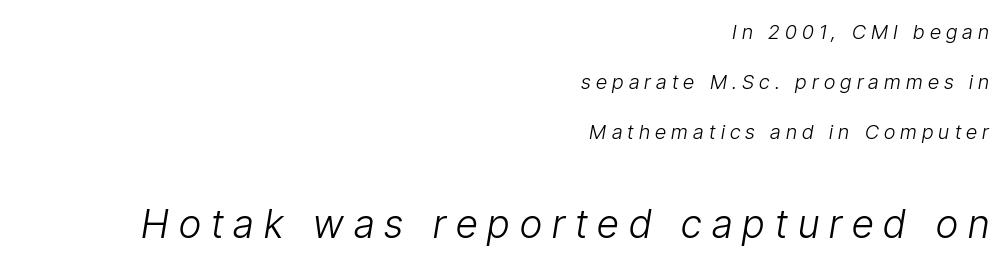
{"italic": "yes", "lean": "right", "slant_degrees": 9, "bold": "no", "weight": "light", "width": "condensed", "stroke_contrast": "low", "x_height": "medium", "monospaced": "no", "underline": "no", "align": "right", "line_spacing": "loose", "line_spacing_ratio": 2.49, "letter_spacing": "wide", "letter_spacing_em": 0.26, "larger_block": "second", "size_ratio": 1.95, "glyph_px": 39}
